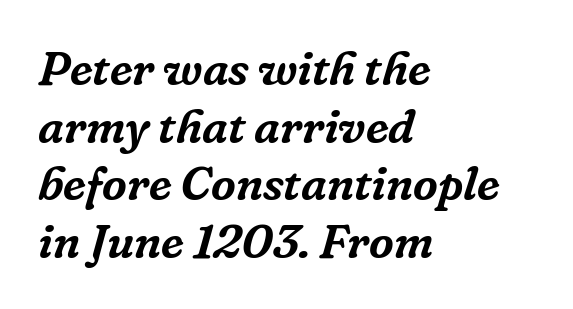
{"serif": "yes", "italic": "yes", "lean": "right", "slant_degrees": 16, "width": "normal", "stroke_contrast": "low", "x_height": "medium", "monospaced": "no", "underline": "no", "align": "left", "line_spacing_ratio": 1.2, "letter_spacing": "normal", "letter_spacing_em": 0.0, "glyph_px": 48}
